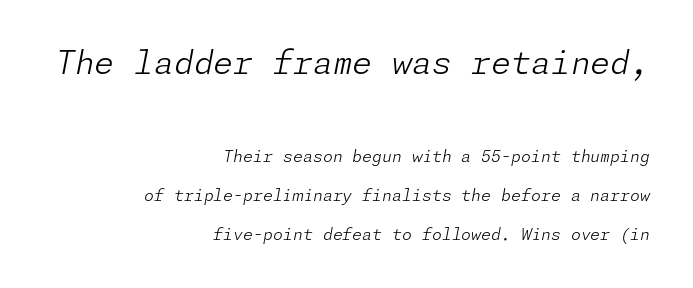
{"italic": "yes", "lean": "right", "slant_degrees": 11, "bold": "no", "weight": "light", "width": "normal", "stroke_contrast": "low", "x_height": "medium", "underline": "no", "align": "right", "line_spacing": "loose", "line_spacing_ratio": 2.43, "letter_spacing": "normal", "letter_spacing_em": 0.0, "larger_block": "first", "size_ratio": 2.0, "glyph_px": 32}
